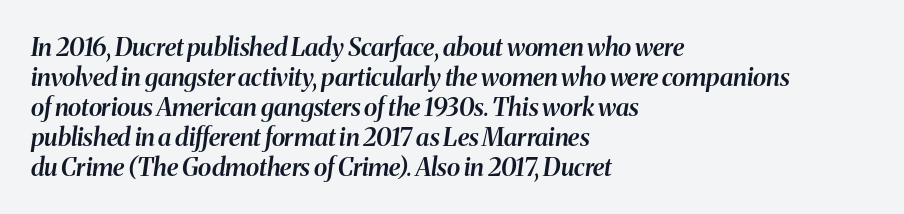
Summary of weight: moderately heavy, a semibold. The typesetter chose a ragged-right arrangement here. The space beneath each line is pristine and unruled. Tracking here is standard; glyphs follow each other at the usual distance.
